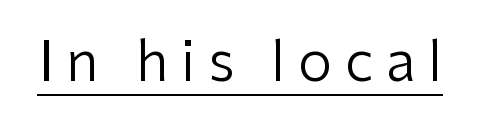
Letter spacing: wide. The letters advance in unequal steps, a hallmark of proportional type. What decoration does the sample have? An underline. The weight would be labelled regular, book, light, or lighter still. Tall strokes in this sample are plumb rather than angled.
